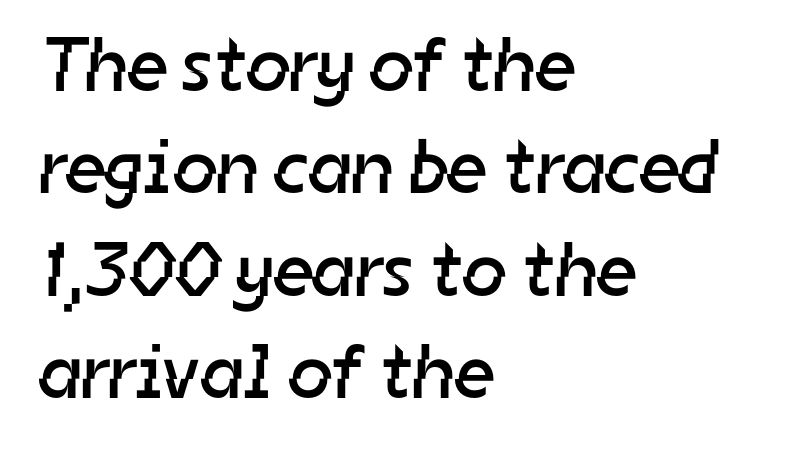
{"serif": "no", "bold": "no", "weight": "regular", "width": "normal", "stroke_contrast": "low", "x_height": "medium", "monospaced": "no", "underline": "no", "align": "left", "line_spacing": "normal", "line_spacing_ratio": 1.33, "letter_spacing": "normal", "letter_spacing_em": 0.0, "glyph_px": 77}
